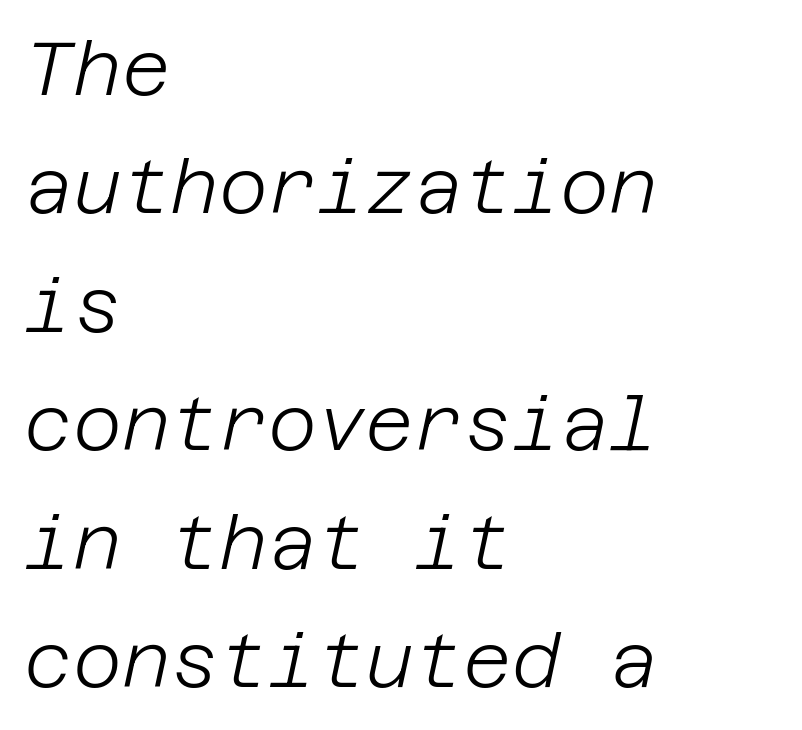
{"italic": "yes", "lean": "right", "slant_degrees": 12, "bold": "no", "weight": "light", "width": "normal", "stroke_contrast": "low", "x_height": "large", "underline": "no", "align": "left", "line_spacing": "normal", "line_spacing_ratio": 1.58, "letter_spacing": "normal", "letter_spacing_em": 0.0, "glyph_px": 75}
